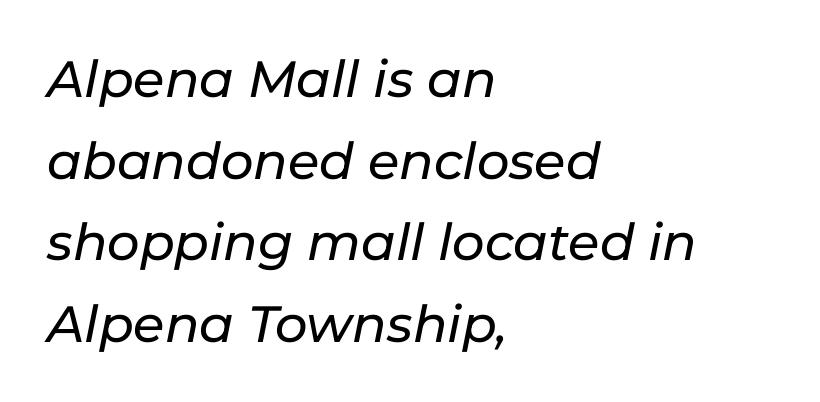
How are the letters spaced? Ordinarily, with no added tracking. The face used here is proportionally spaced, like ordinary book or web type. Slant detected: the letters are inclined. Has an underline been added? It has not. Every row of glyphs begins at an identical x-position on the left. This block has exactly the height ordinary leading produces.
